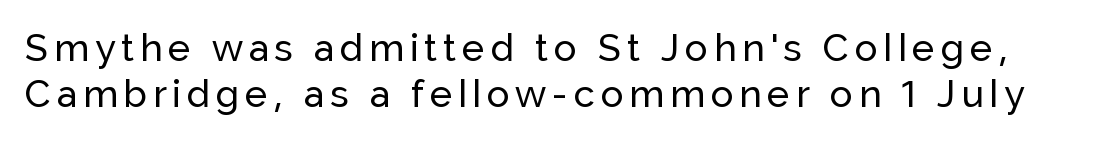
The image shows 38 px sans-serif type, upright; set line spacing 1.2x, not underlined; low stroke contrast and a medium x-height.
